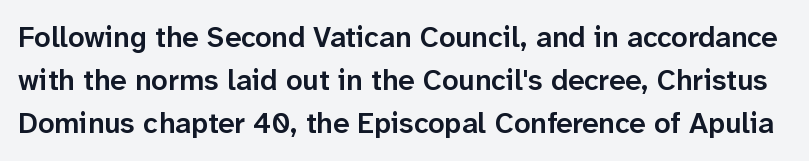
The image shows 29 px semibold sans-serif type, upright; set normal line spacing (1.48x), normal letter spacing, not underlined; low stroke contrast and a medium x-height.
